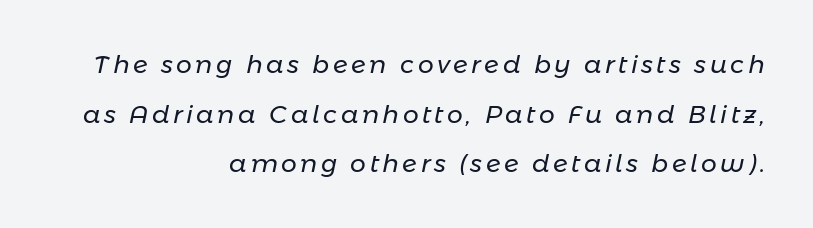
Quick note: italic. Each line ends at the same right margin while the left side varies. Bare-footed words on every line. Baseline-to-baseline distance is far greater than the letter height. The typesetting does not lean heavy: it is not bold.
